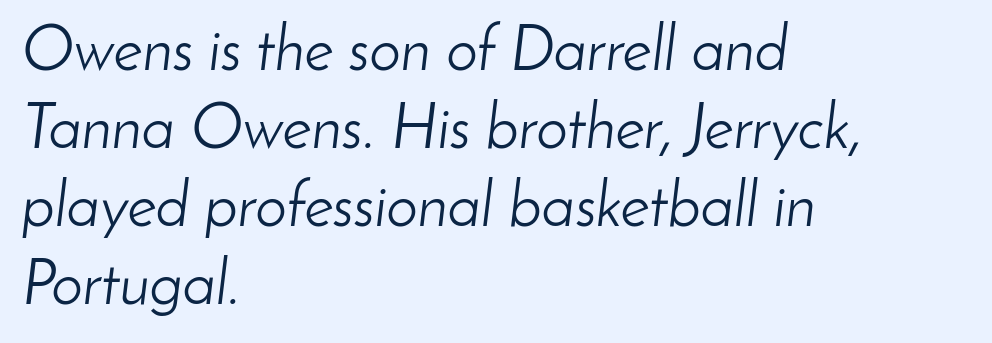
The image shows 63 px light type, italic (leaning right); set left-aligned, line spacing 1.24x, normal letter spacing, not underlined; low stroke contrast and a small x-height.
